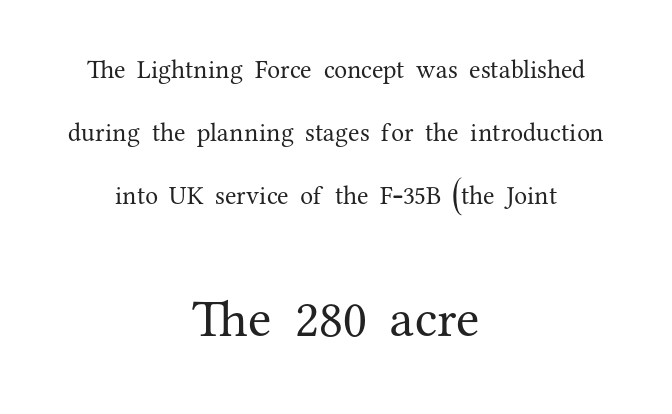
Q: Is the text bold? A: No.
Q: Is the text italic (slanted)? A: No, it is upright.
Q: Is the typeface a serif or a sans-serif typeface? A: Serif.
Q: Is the text underlined? A: No.
Q: How is the paragraph aligned? A: Centered.
Q: Is the spacing between letters normal or unusually wide? A: Normal.
Q: Is the spacing between lines tight, normal or loose? A: Loose.
Q: Which block of text is set in a larger size, the first (top) or the second (bottom)? A: The second (bottom) one.
Q: Width (condensed, normal, or wide)? A: Normal.
Q: Stroke contrast? A: Medium.
Q: x-height? A: Medium.
Q: Monospaced? A: No.
